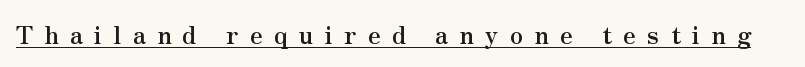
Q: Is the text bold? A: Yes.
Q: Is the text italic (slanted)? A: No, it is upright.
Q: Is the text underlined? A: Yes.
Q: Is the spacing between letters normal or unusually wide? A: Unusually wide.
